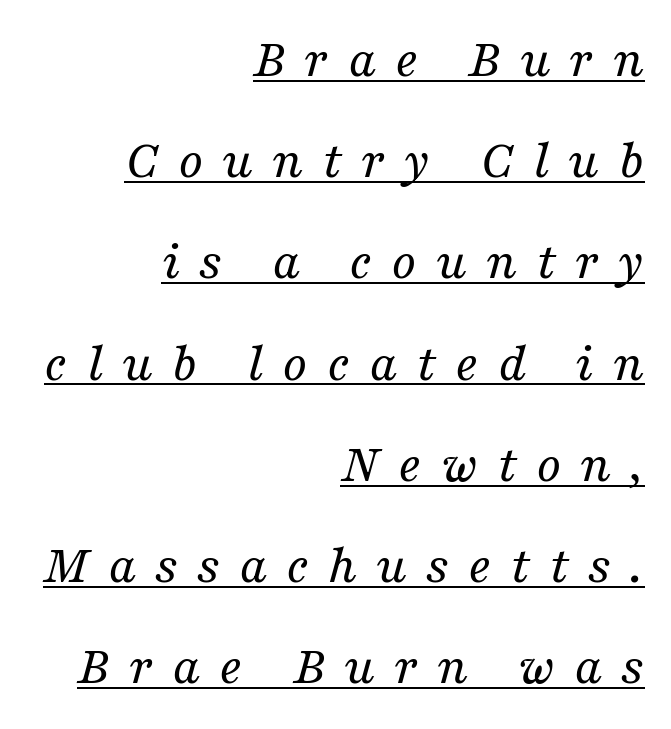
{"serif": "yes", "italic": "yes", "lean": "right", "slant_degrees": 16, "bold": "no", "weight": "regular", "width": "normal", "stroke_contrast": "medium", "x_height": "medium", "monospaced": "no", "underline": "yes", "align": "right", "line_spacing_ratio": 1.84, "letter_spacing": "wide", "letter_spacing_em": 0.34, "glyph_px": 55}
